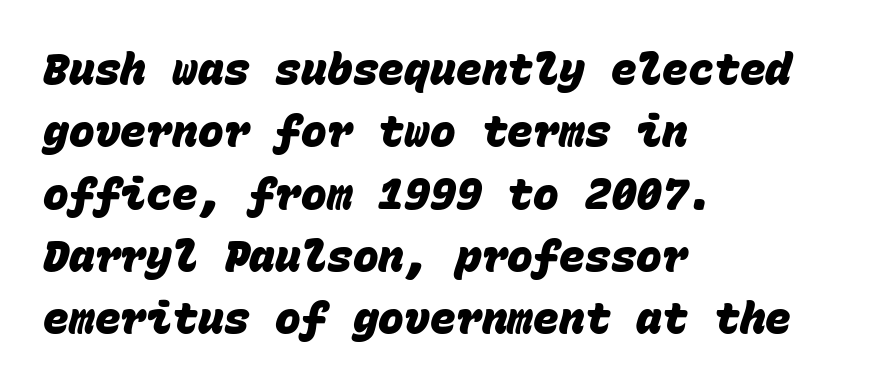
Short note: letters normally spaced. The face used here is monospaced, like something from a code editor. Compared with an ordinary text face, these strokes are far heavier — a full bold. Successive baselines arrive at the customary interval. Grotesque or geometric, the face here clearly has no serifs.
